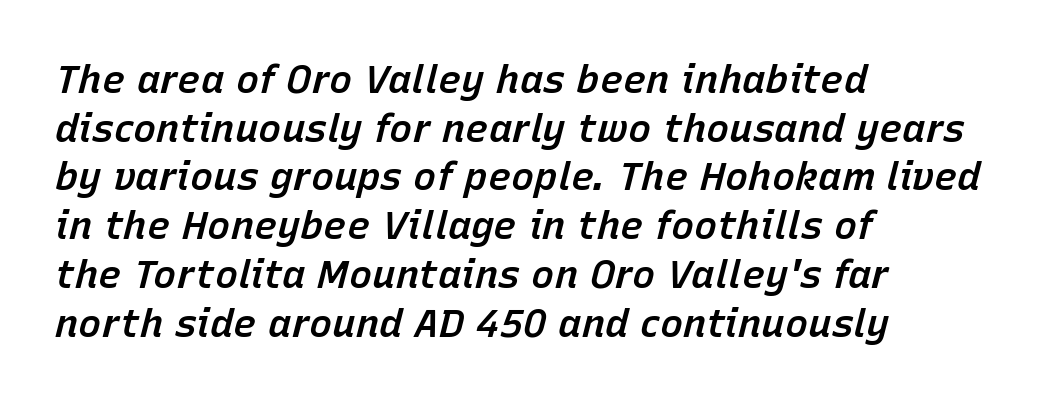
The letters advance in unequal steps, a hallmark of proportional type. Observe the ordinary spacing: letters are neighbours, not strangers. Slanted lettering throughout. Bold? Not quite — semibold, heavier than regular but stopping short.
